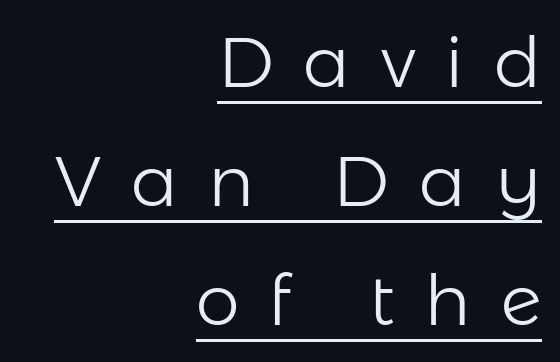
The image shows 70 px light sans-serif type, upright; set right-aligned, normal line spacing (1.7x), unusually wide letter spacing (+0.43 em), underlined; low stroke contrast and a medium x-height.
